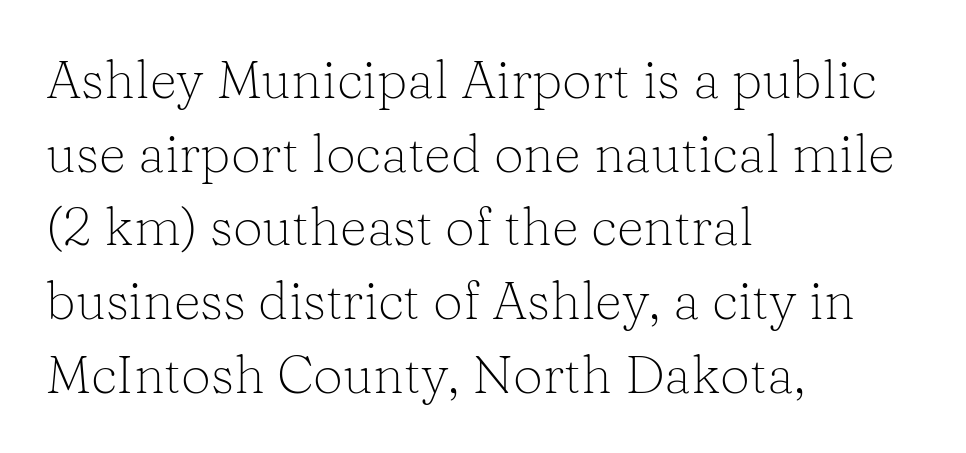
The space beneath each line is pristine and unruled. Rendered with straight, roman letterforms. Proportional: the letters do not fall into vertical columns. The setting favours the left margin, as ordinary paragraphs usually do. Does the leading feel generous? No, just average. The characters are drawn with everyday or finer stroke widths.
